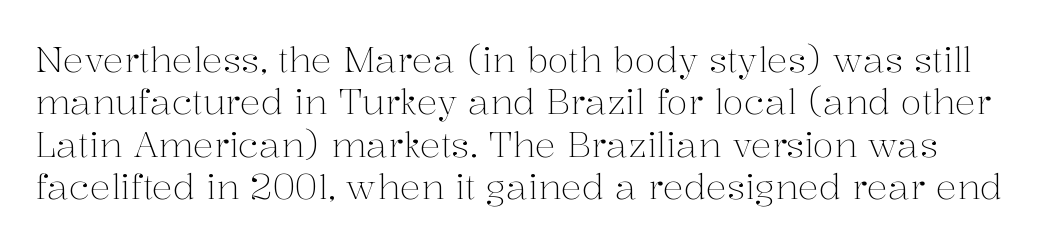
The image shows 35 px light serif type, upright; set line spacing 1.21x, normal letter spacing, not underlined; medium stroke contrast and a medium x-height.
